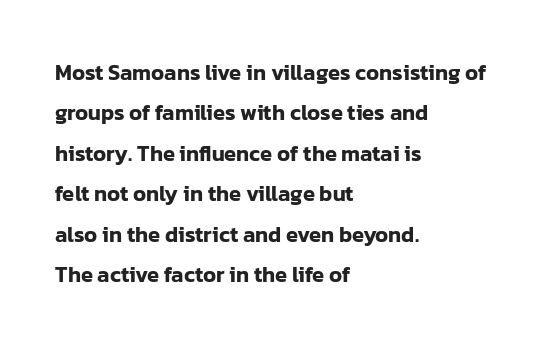
The image shows 22 px text type, upright; set left-aligned, line spacing 1.84x, normal letter spacing, not underlined.
